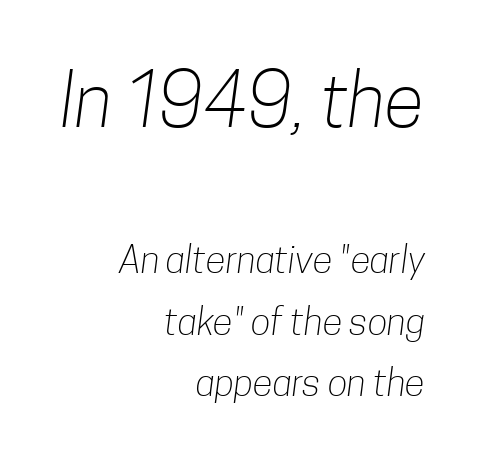
Serifs: no, the terminals of the letterforms are clean. Where is the straight margin? On the right. The area under the type is left untouched. You could call the tracking neutral — neither tight nor loose. These lines are rendered in a variable-pitch font. The rendering shrinks the type as you move from the upper chunk to the lower.
